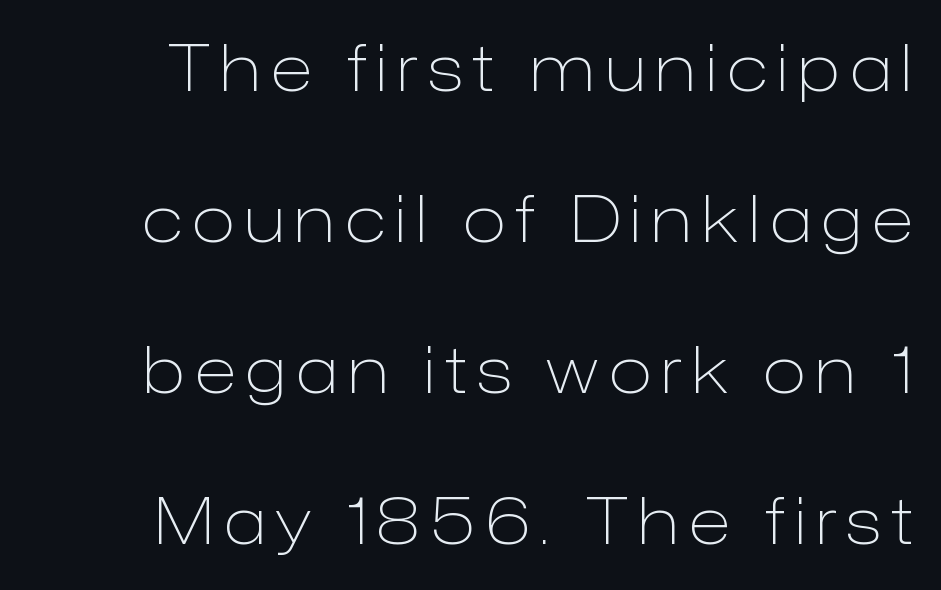
{"serif": "no", "italic": "no", "bold": "no", "weight": "light", "width": "normal", "stroke_contrast": "low", "x_height": "medium", "monospaced": "no", "underline": "no", "line_spacing": "loose", "line_spacing_ratio": 2.36, "glyph_px": 64}
